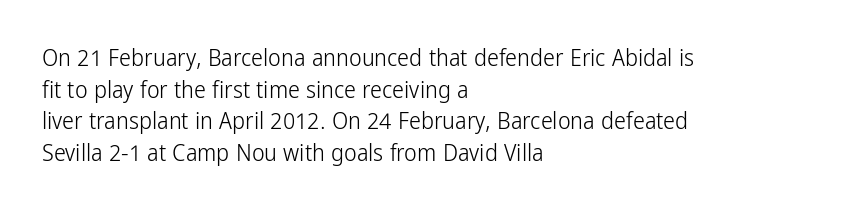
{"italic": "no", "bold": "no", "underline": "no", "align": "left", "line_spacing": "normal", "line_spacing_ratio": 1.32, "letter_spacing": "normal", "letter_spacing_em": 0.0, "glyph_px": 24}
